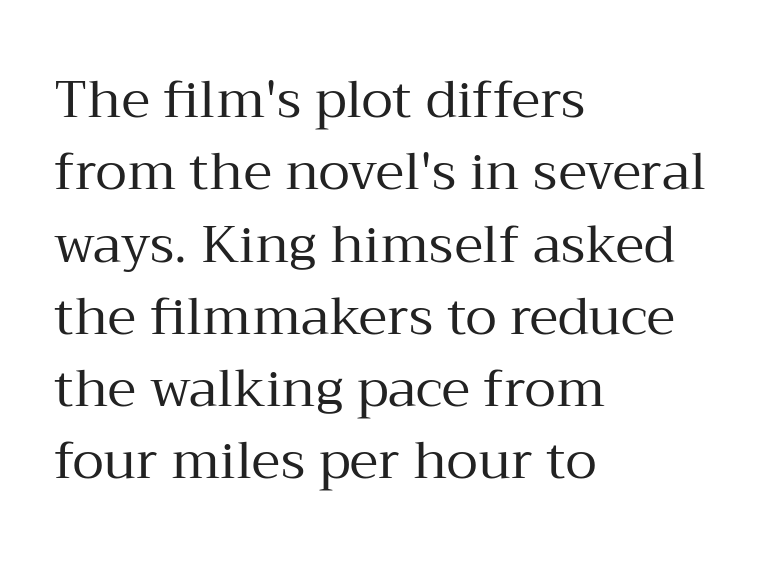
Q: Is the text bold? A: No.
Q: Is the text italic (slanted)? A: No, it is upright.
Q: Is the typeface a serif or a sans-serif typeface? A: Serif.
Q: Is the text underlined? A: No.
Q: How is the paragraph aligned? A: Left-aligned.
Q: Is the spacing between letters normal or unusually wide? A: Normal.
Q: Is the spacing between lines tight, normal or loose? A: Normal.
Q: Width (condensed, normal, or wide)? A: Normal.
Q: Stroke contrast? A: Medium.
Q: x-height? A: Medium.
Q: Monospaced? A: No.
